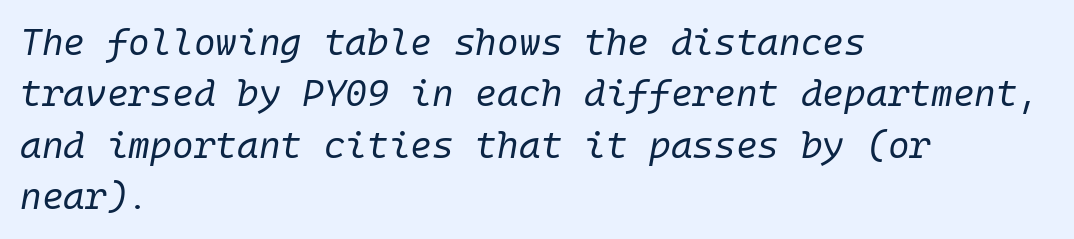
The image shows 37 px regular-weight type, italic (leaning right); set left-aligned, normal line spacing (1.39x), normal letter spacing, not underlined; low stroke contrast and a medium x-height.
